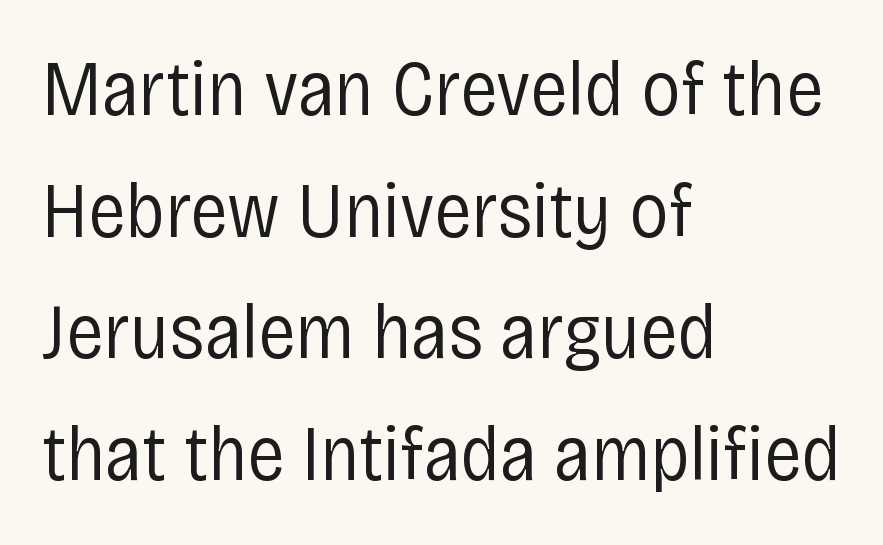
{"serif": "no", "italic": "no", "bold": "no", "weight": "regular", "width": "condensed", "stroke_contrast": "low", "x_height": "large", "monospaced": "no", "underline": "no", "align": "left", "line_spacing": "normal", "line_spacing_ratio": 1.56, "letter_spacing": "normal", "letter_spacing_em": 0.0, "glyph_px": 78}
